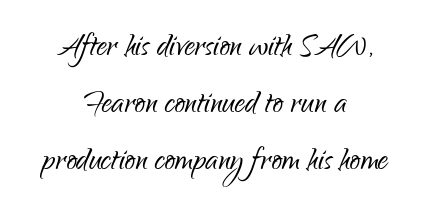
{"serif": "no", "bold": "no", "weight": "light", "width": "condensed", "stroke_contrast": "low", "x_height": "small", "monospaced": "no", "underline": "no", "align": "center", "line_spacing": "normal", "line_spacing_ratio": 1.39, "letter_spacing": "normal", "letter_spacing_em": 0.0, "glyph_px": 41}
